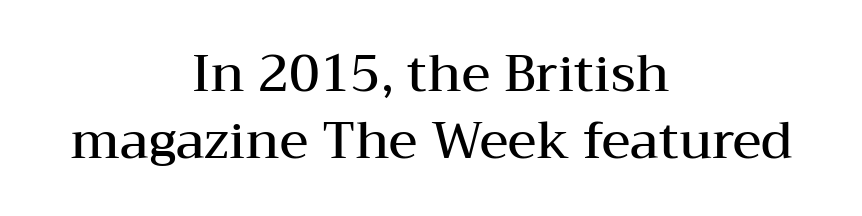
The image shows 51 px semibold, wide serif type, upright; set centered, normal line spacing (1.32x), normal letter spacing, not underlined; medium stroke contrast and a medium x-height.
